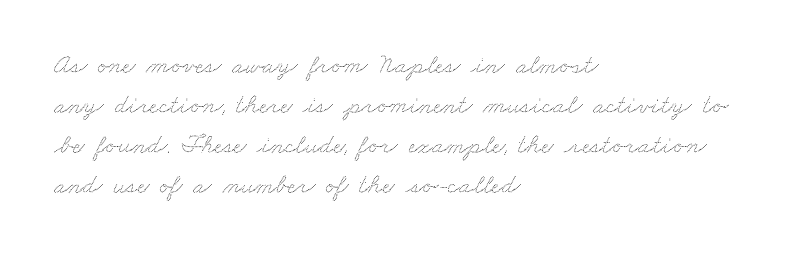
The image shows 27 px text type; set left-aligned, normal line spacing (1.48x), normal letter spacing, not underlined.
